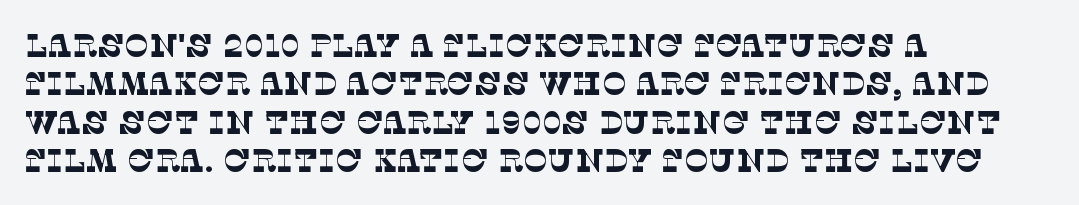
The image shows 32 px thin serif type; set left-aligned, line spacing 1.2x, normal letter spacing, not underlined; low stroke contrast and a large x-height.
